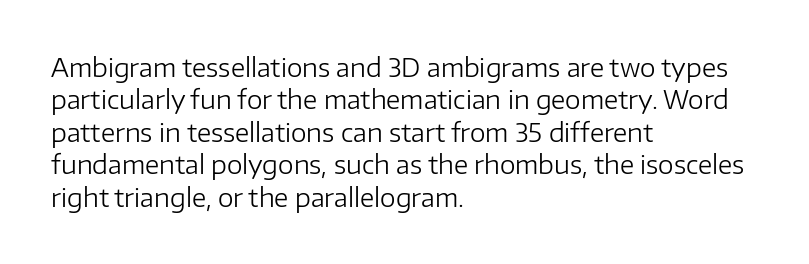
Q: Is the text bold? A: No.
Q: Is the text italic (slanted)? A: No, it is upright.
Q: Is the text underlined? A: No.
Q: How is the paragraph aligned? A: Left-aligned.
Q: Is the spacing between letters normal or unusually wide? A: Normal.
Q: Is the spacing between lines tight, normal or loose? A: Normal.
